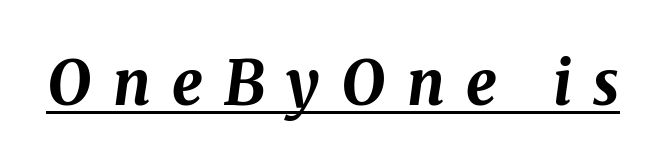
{"italic": "yes", "lean": "right", "slant_degrees": 8, "bold": "yes", "weight": "bold", "width": "normal", "stroke_contrast": "medium", "x_height": "medium", "monospaced": "no", "underline": "yes", "letter_spacing": "wide", "letter_spacing_em": 0.35, "glyph_px": 61}
